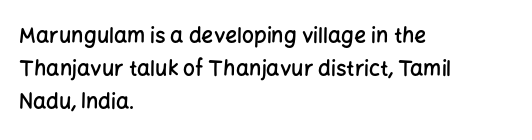
The image shows 21 px text type, upright; set left-aligned, normal line spacing (1.57x), normal letter spacing, not underlined.
